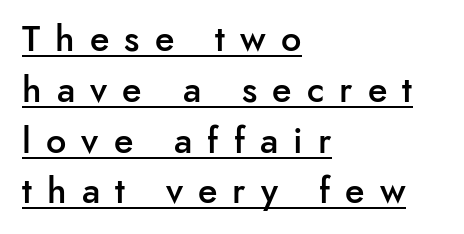
How would I describe the line gaps? Plain and ordinary. These words are printed semibold, heavier than regular yet not bold. Style check: upright. Are there feet on the stems? There aren't — it's a sans.
